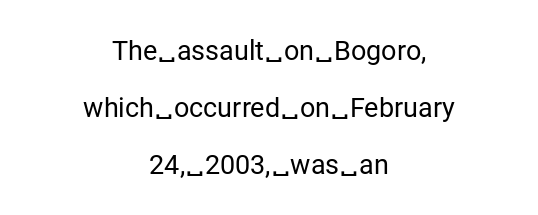
{"italic": "no", "bold": "no", "underline": "no", "align": "center", "line_spacing": "loose", "line_spacing_ratio": 2.11, "letter_spacing": "normal", "letter_spacing_em": 0.0, "glyph_px": 27}
